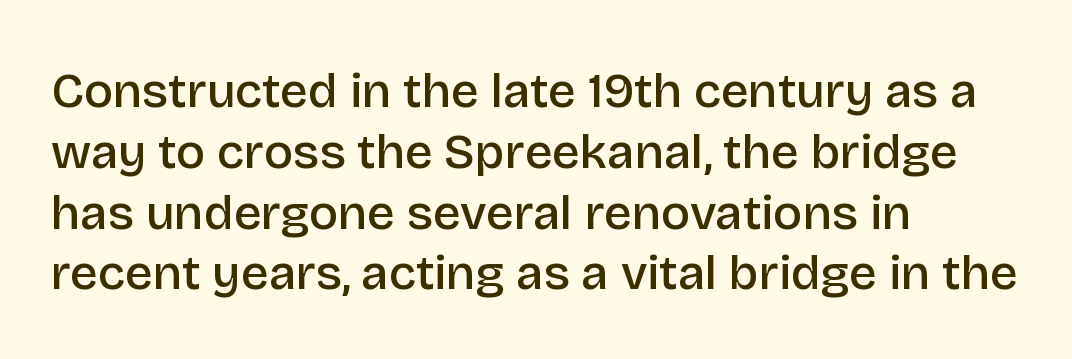
The image shows 49 px semibold sans-serif type, upright; set left-aligned, line spacing 1.24x, normal letter spacing, not underlined; low stroke contrast and a large x-height.
